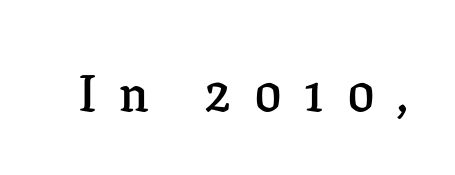
Q: Is the text bold? A: Semi-bold.
Q: Is the text italic (slanted)? A: No, it is upright.
Q: Is the typeface a serif or a sans-serif typeface? A: Serif.
Q: Is the text underlined? A: No.
Q: Is the spacing between letters normal or unusually wide? A: Unusually wide.
Q: Width (condensed, normal, or wide)? A: Normal.
Q: Stroke contrast? A: Low.
Q: x-height? A: Medium.
Q: Monospaced? A: No.
